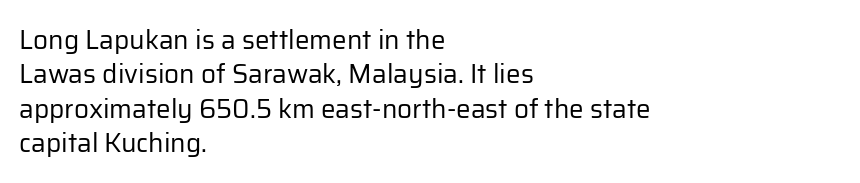
{"italic": "no", "bold": "no", "underline": "no", "align": "left", "line_spacing": "normal", "line_spacing_ratio": 1.32, "letter_spacing": "normal", "letter_spacing_em": 0.0, "glyph_px": 26}
